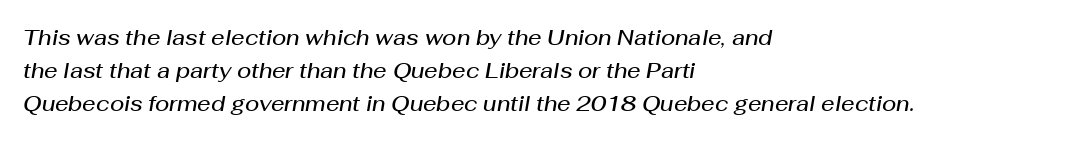
The image shows 21 px text type, italic (leaning right); set left-aligned, normal line spacing (1.57x), normal letter spacing, not underlined.
